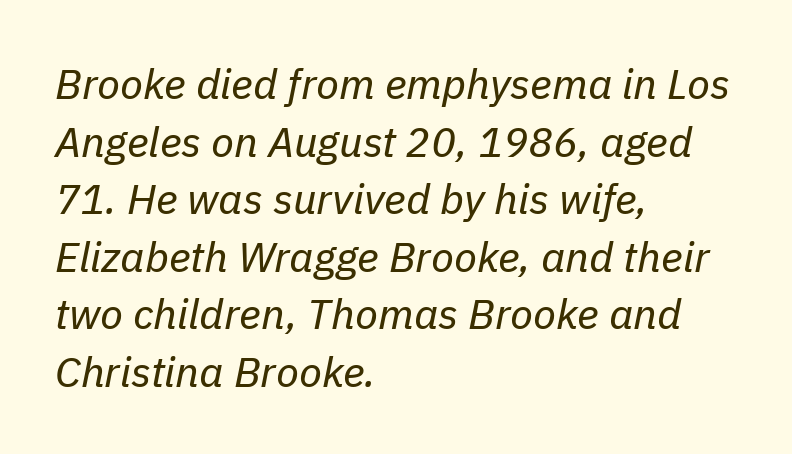
The rendering anchors every line to the left-hand side. In terms of letterspacing, this is plain default setting. Weight: regular or lighter. Each letter keeps its own natural width here, so spacing adapts to shape.
